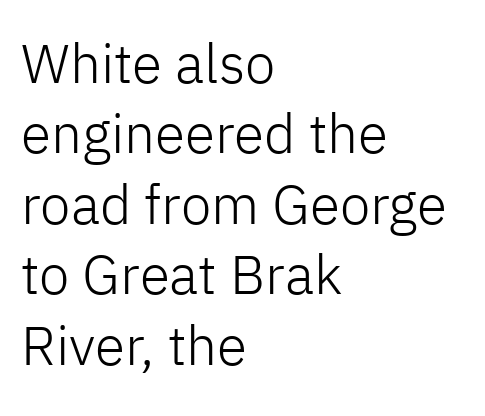
{"serif": "no", "italic": "no", "bold": "no", "weight": "light", "width": "normal", "stroke_contrast": "low", "x_height": "medium", "monospaced": "no", "underline": "no", "align": "left", "line_spacing": "normal", "line_spacing_ratio": 1.28, "letter_spacing": "normal", "letter_spacing_em": 0.0, "glyph_px": 55}
